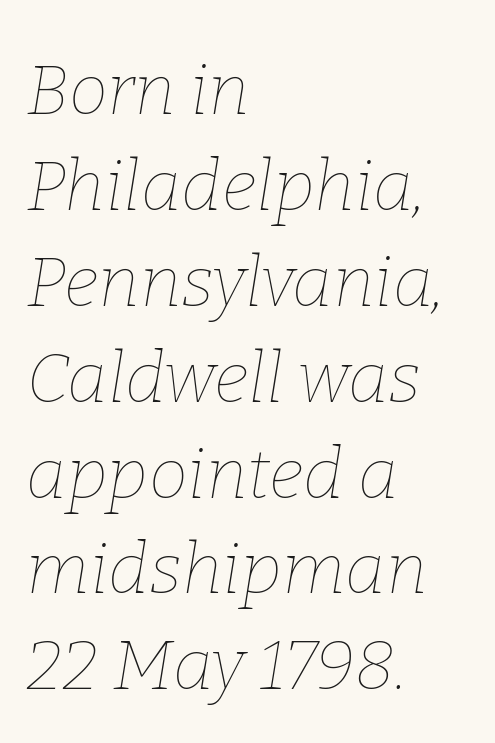
The image shows 70 px thin type, italic (leaning right); set left-aligned, normal line spacing (1.37x), normal letter spacing, not underlined; low stroke contrast and a medium x-height.
